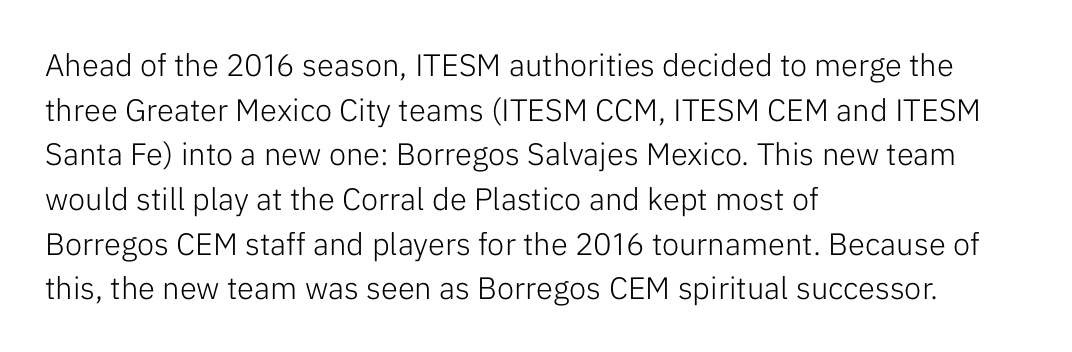
The rendering shows plain stroke endings on the letterforms — a sans-serif design. Lines of text with bare space underneath. The strokes carry an ordinary text weight at most. Leading: standard. Look at the tracking — it's just the regular setting, nothing added.
